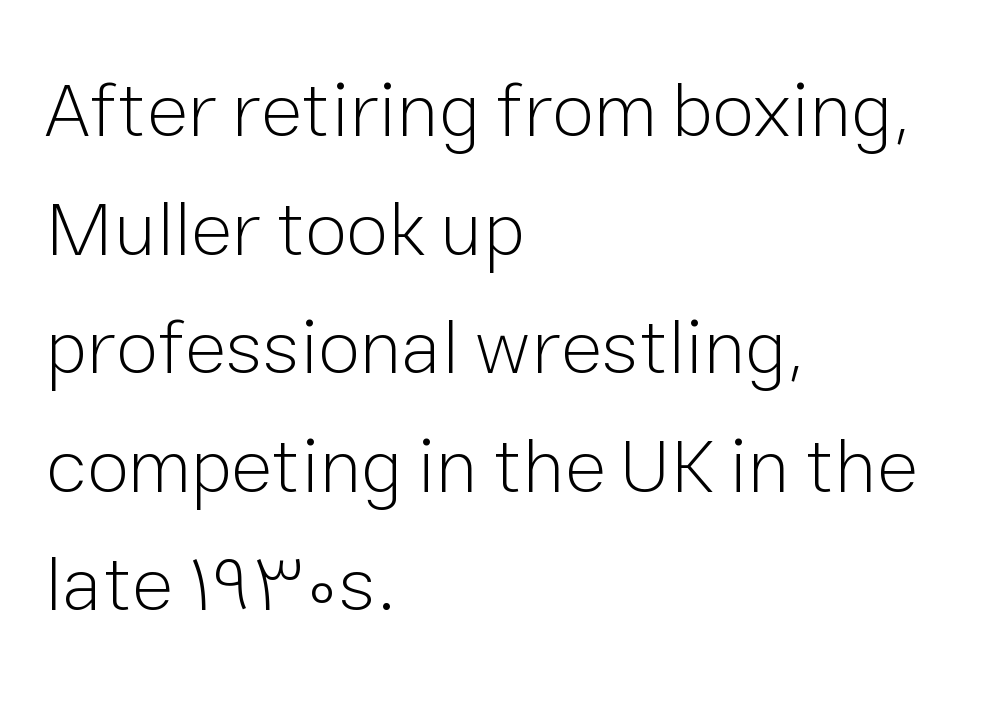
{"serif": "no", "italic": "no", "bold": "no", "weight": "light", "width": "normal", "stroke_contrast": "low", "x_height": "medium", "monospaced": "no", "underline": "no", "align": "left", "line_spacing": "normal", "line_spacing_ratio": 1.54, "letter_spacing": "normal", "letter_spacing_em": 0.0, "glyph_px": 77}
